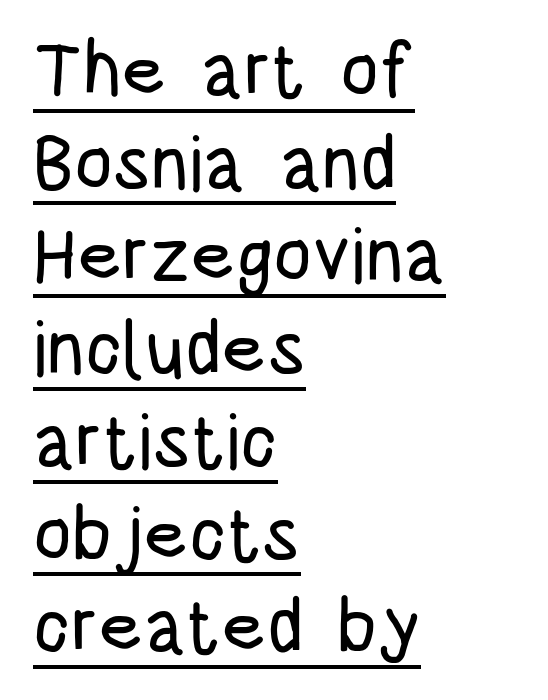
Q: Is the text italic (slanted)? A: No, it is upright.
Q: Is the typeface a serif or a sans-serif typeface? A: Sans-serif.
Q: Is the text underlined? A: Yes.
Q: How is the paragraph aligned? A: Left-aligned.
Q: Is the spacing between letters normal or unusually wide? A: Normal.
Q: Width (condensed, normal, or wide)? A: Condensed.
Q: Stroke contrast? A: Low.
Q: x-height? A: Large.
Q: Monospaced? A: No.
